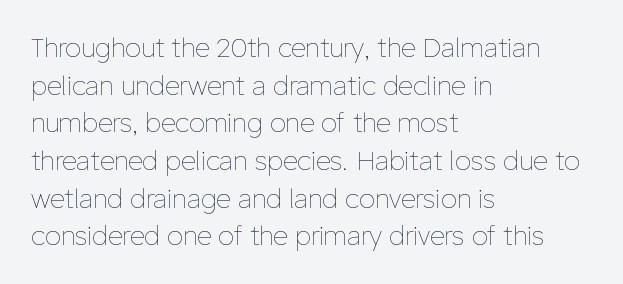
The image shows 26 px text type, upright; set left-aligned, normal line spacing (1.45x), normal letter spacing, not underlined.
